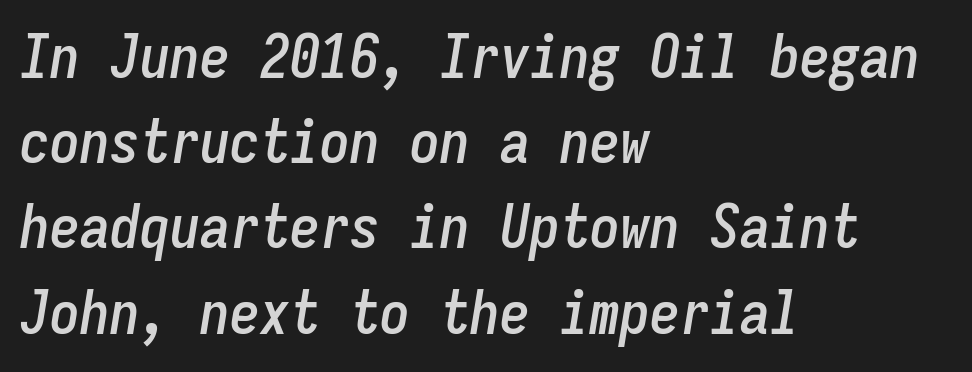
{"italic": "yes", "lean": "right", "slant_degrees": 9, "width": "condensed", "stroke_contrast": "low", "x_height": "medium", "monospaced": "yes", "underline": "no", "align": "left", "line_spacing": "normal", "line_spacing_ratio": 1.42, "letter_spacing": "normal", "letter_spacing_em": 0.0, "glyph_px": 60}
